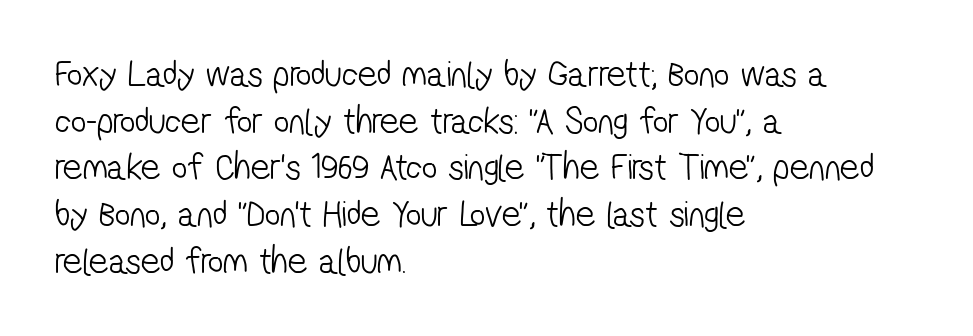
The image shows 38 px light, condensed sans-serif type; set left-aligned, line spacing 1.23x, normal letter spacing, not underlined; low stroke contrast and a medium x-height.
